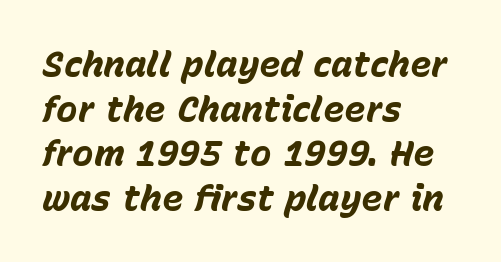
The image shows 36 px bold type, italic (leaning right); set left-aligned, line spacing 1.24x, normal letter spacing, not underlined; low stroke contrast and a medium x-height.
